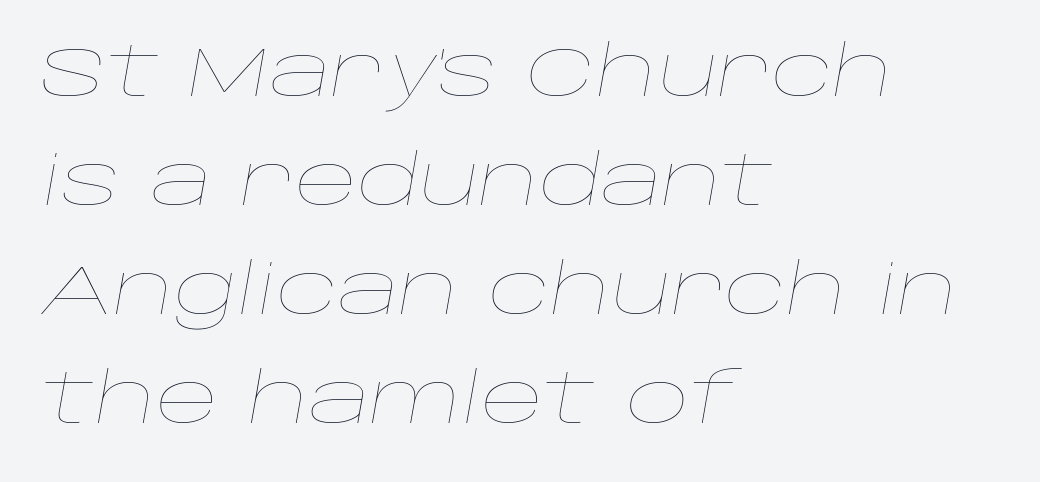
Q: Is the text bold? A: No.
Q: Is the text italic (slanted)? A: Yes, it leans right by about 10 degrees.
Q: Is the text underlined? A: No.
Q: How is the paragraph aligned? A: Left-aligned.
Q: Is the spacing between letters normal or unusually wide? A: Normal.
Q: Is the spacing between lines tight, normal or loose? A: Normal.
Q: Width (condensed, normal, or wide)? A: Wide.
Q: Stroke contrast? A: Low.
Q: x-height? A: Large.
Q: Monospaced? A: No.
